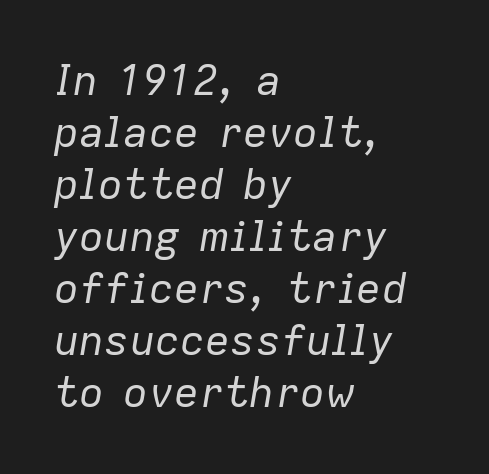
Q: Is the text bold? A: No.
Q: Is the text italic (slanted)? A: Yes, it leans right by about 9 degrees.
Q: Is the text underlined? A: No.
Q: How is the paragraph aligned? A: Left-aligned.
Q: Is the spacing between letters normal or unusually wide? A: Normal.
Q: Width (condensed, normal, or wide)? A: Normal.
Q: Stroke contrast? A: Low.
Q: x-height? A: Medium.
Q: Monospaced? A: No.
